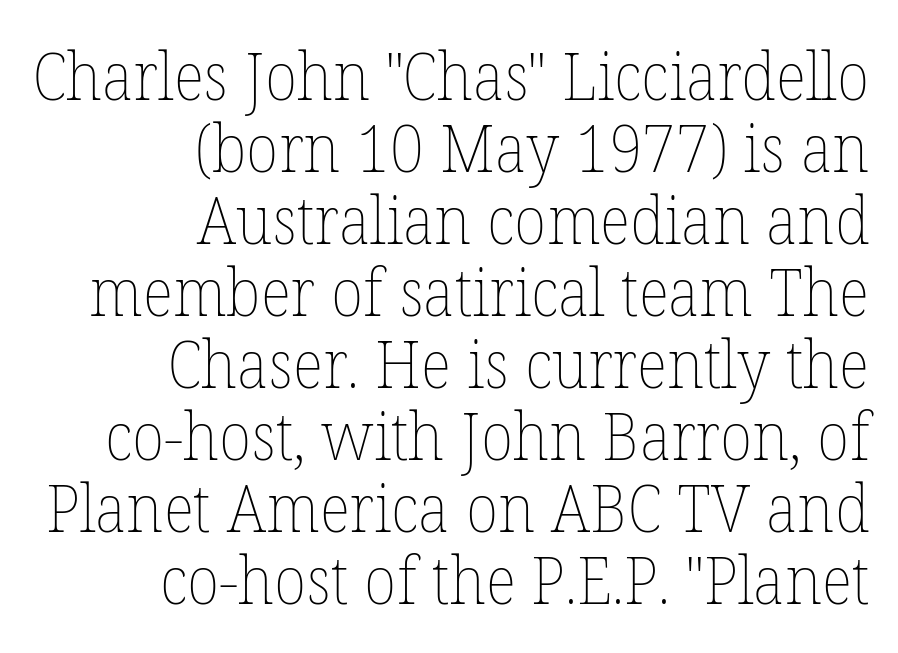
Very little white space separates one row of letters from the next. The passage shown is not bold in any degree. Does the copy run flush right? Yes — the right margin is perfectly even. The baseline area is clear. The letters advance in unequal steps, a hallmark of proportional type. The letterforms sit shoulder to shoulder at normal distance.
